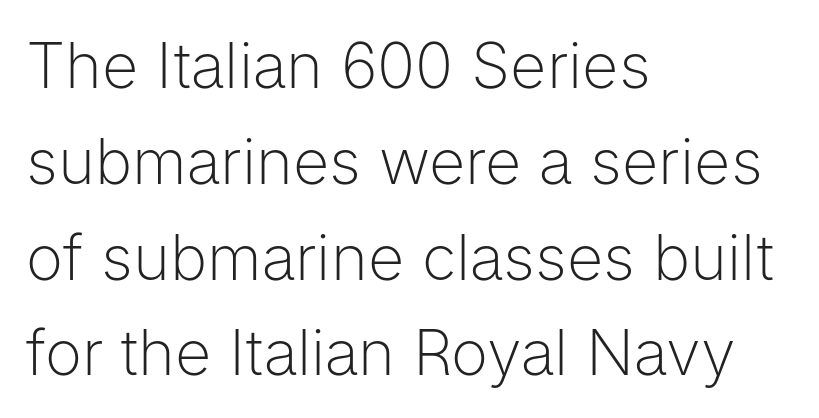
The image shows 63 px light sans-serif type, upright; set left-aligned, normal line spacing (1.52x), normal letter spacing, not underlined; low stroke contrast and a medium x-height.
